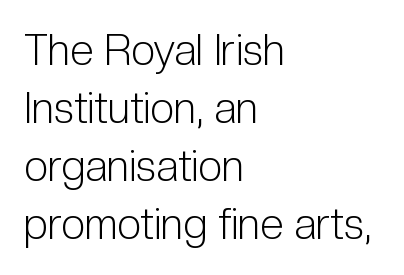
One-word summary of the alignment: left. In terms of posture, this sample is upright. Is this a heavy cut? Hardly; it is regular or lighter. Quick note: underline off.
